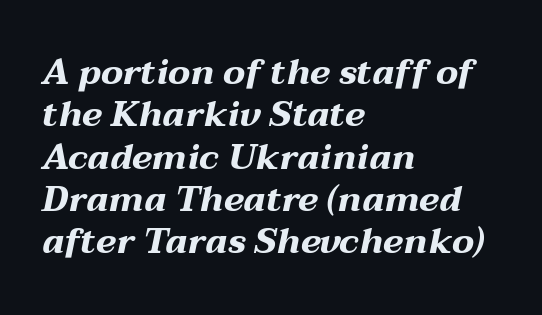
Just letters on the line, the space beneath them empty. It's the slanting kind of type. The letters sit at their default tracking, neither squeezed nor spread. Is this a fixed-width face? No — the glyphs have proportional, varying widths. Each glyph is drawn with heavy, bold strokes. The ragged edge is on the right, which tells us the setting is flush left.
